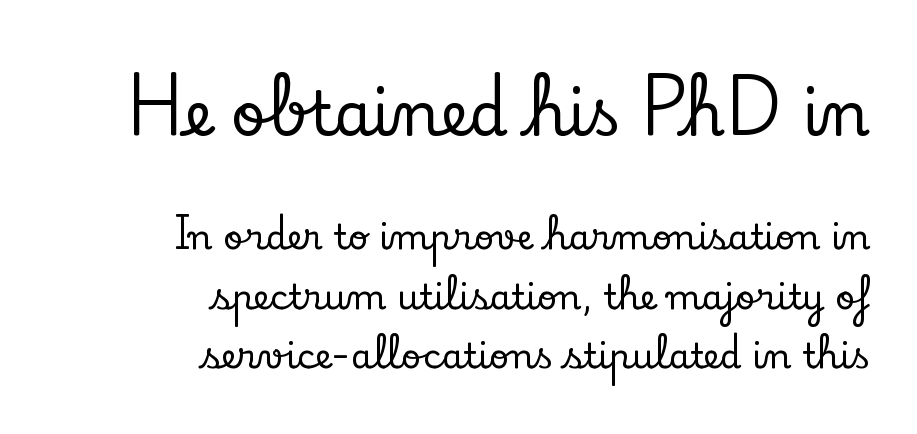
Look at the glyph heights: the upper group is clearly the bigger setting. Normally led — the rows are evenly, conventionally spaced. The type sits square on the baseline with zero lean. The letterforms sit shoulder to shoulder at normal distance.
